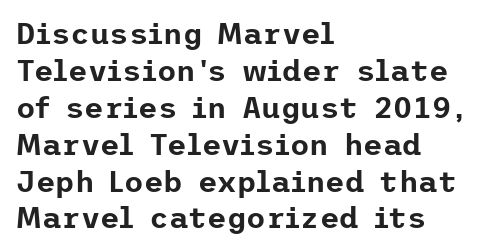
{"serif": "no", "italic": "no", "width": "normal", "stroke_contrast": "low", "x_height": "medium", "underline": "no", "align": "left", "line_spacing_ratio": 1.23, "letter_spacing": "normal", "letter_spacing_em": 0.0, "glyph_px": 30}
